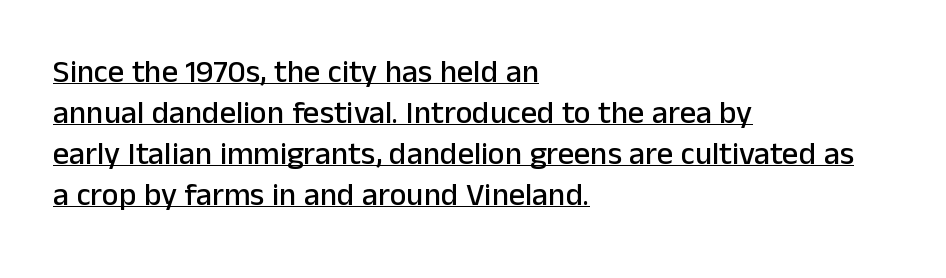
Q: Is the text italic (slanted)? A: No, it is upright.
Q: Is the typeface a serif or a sans-serif typeface? A: Sans-serif.
Q: Is the text underlined? A: Yes.
Q: How is the paragraph aligned? A: Left-aligned.
Q: Is the spacing between letters normal or unusually wide? A: Normal.
Q: Is the spacing between lines tight, normal or loose? A: Normal.
Q: Width (condensed, normal, or wide)? A: Normal.
Q: Stroke contrast? A: Low.
Q: x-height? A: Medium.
Q: Monospaced? A: No.
